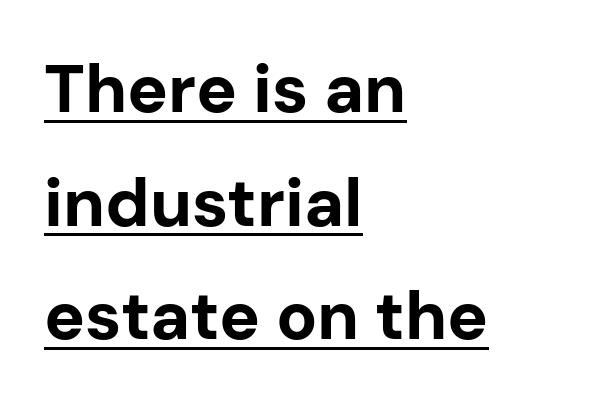
The specimen reads as upright at a glance. Underline: present. Line spacing here is normal. The rag falls on the right side of this text block. The passage shown has conventional tracking throughout.
